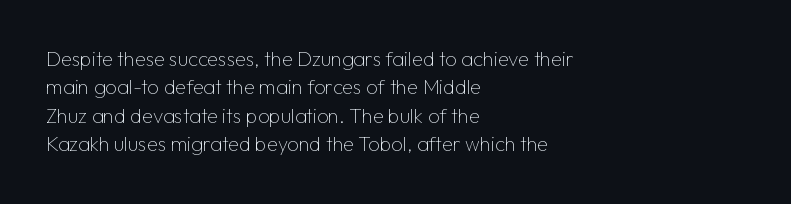
Glyph-to-glyph distance matches everyday printed text. One glance says typical: line gaps are just what's usual. A bare baseline throughout the passage. Does the lettering tilt? It doesn't — this is upright.
